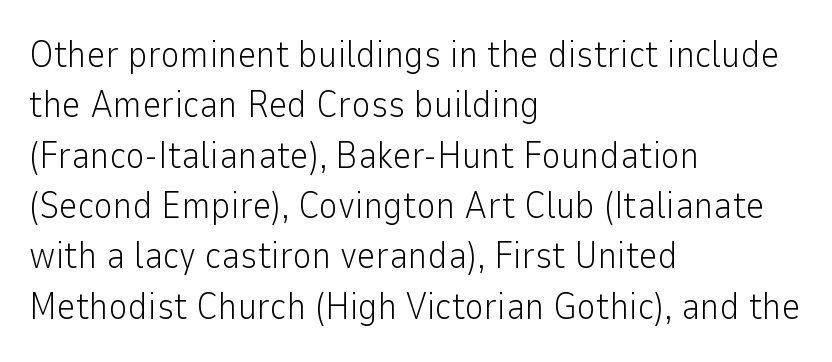
The image shows 37 px light sans-serif type, upright; set left-aligned, normal line spacing (1.36x), normal letter spacing, not underlined; low stroke contrast and a medium x-height.
